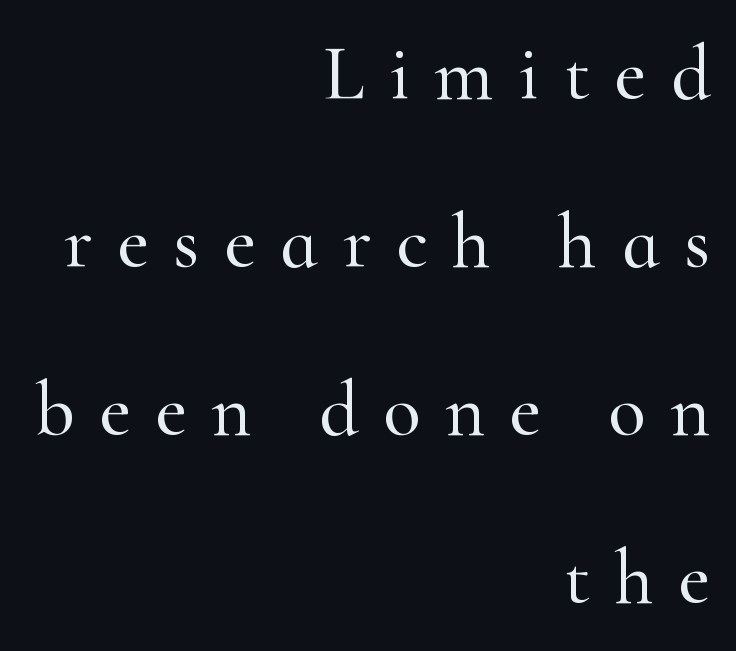
{"serif": "yes", "italic": "no", "width": "normal", "stroke_contrast": "high", "x_height": "small", "monospaced": "no", "underline": "no", "align": "right", "line_spacing": "loose", "line_spacing_ratio": 2.18, "letter_spacing": "wide", "letter_spacing_em": 0.32, "glyph_px": 77}
